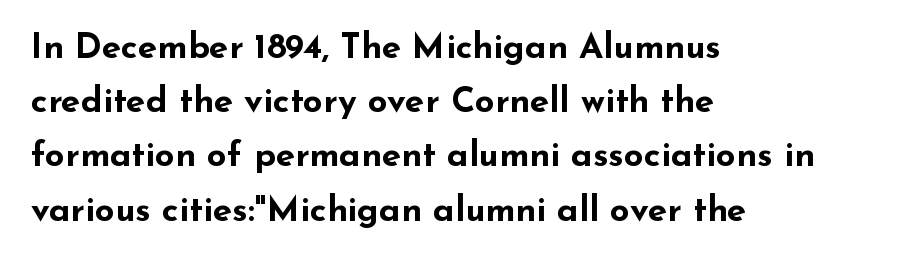
The image shows 35 px bold, wide sans-serif type, upright; set left-aligned, normal line spacing (1.55x), normal letter spacing, not underlined; low stroke contrast and a small x-height.
